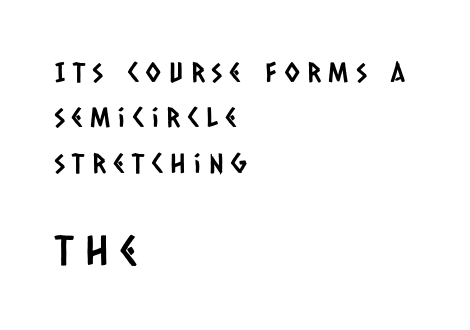
The designer left line spacing at the default. In this sample the second text group is rendered at the bigger scale. Clear beneath every line of the passage. A typesetter would call this heavily tracked-out type. The rendering uses natural spacing where letterforms have individual widths. The lines in this sample share a left origin and differ only in where they stop.
